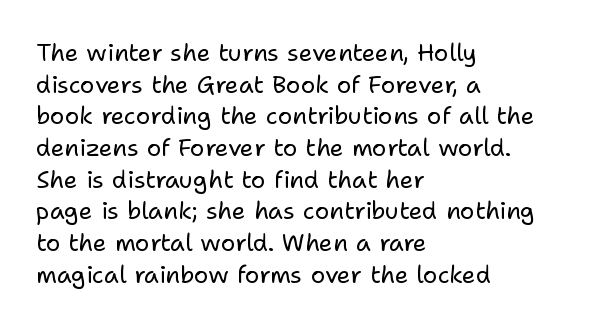
The image shows 24 px text type, upright; set left-aligned, normal line spacing (1.32x), normal letter spacing, not underlined.
